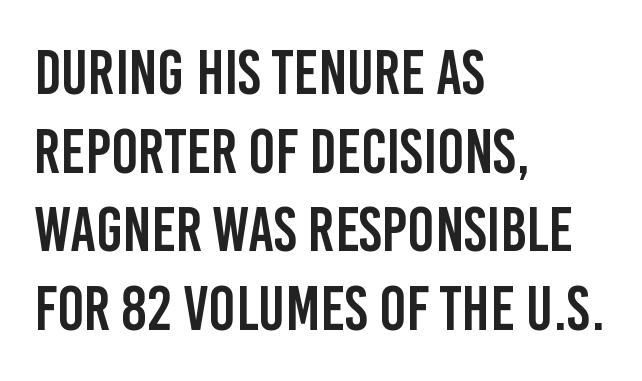
The image shows 63 px condensed sans-serif type, upright; set left-aligned, normal line spacing (1.25x), normal letter spacing, not underlined; low stroke contrast and a large x-height.
